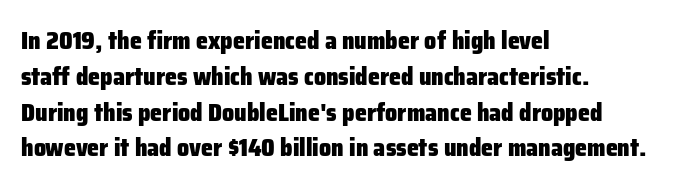
Italic: no, the glyphs are upright roman. Reading down the column, the eye jumps a familiar distance to each next line. Each row of text sits above clean, open space. Chunky letters — that's bold for sure.
